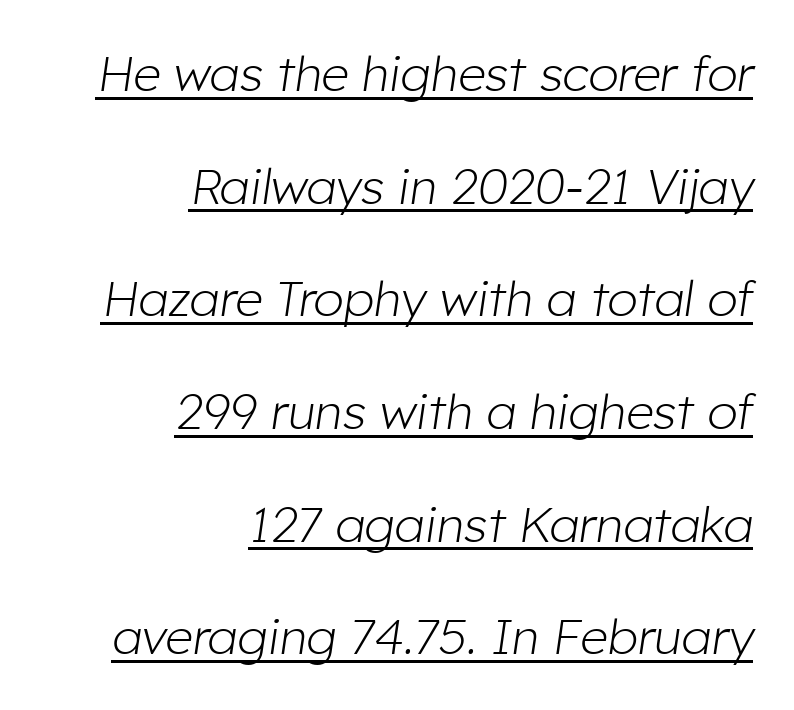
{"italic": "yes", "lean": "right", "slant_degrees": 8, "bold": "no", "weight": "light", "width": "normal", "stroke_contrast": "low", "x_height": "medium", "monospaced": "no", "underline": "yes", "align": "right", "line_spacing": "loose", "line_spacing_ratio": 2.3, "letter_spacing": "normal", "letter_spacing_em": 0.0, "glyph_px": 49}
